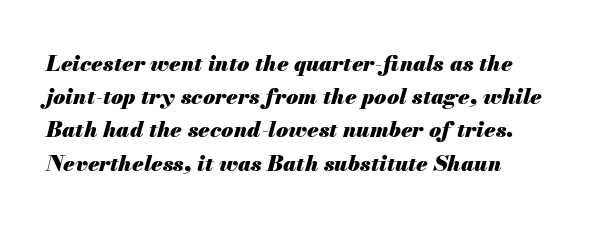
{"italic": "yes", "lean": "right", "slant_degrees": 13, "bold": "yes", "underline": "no", "align": "left", "line_spacing": "normal", "line_spacing_ratio": 1.51, "letter_spacing": "normal", "letter_spacing_em": 0.0, "glyph_px": 22}
